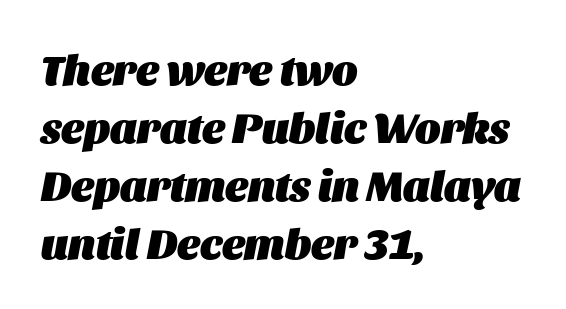
{"italic": "yes", "lean": "right", "slant_degrees": 11, "bold": "yes", "weight": "heavy", "width": "normal", "stroke_contrast": "medium", "x_height": "large", "monospaced": "no", "underline": "no", "align": "left", "line_spacing": "normal", "line_spacing_ratio": 1.35, "letter_spacing": "normal", "letter_spacing_em": 0.0, "glyph_px": 43}
